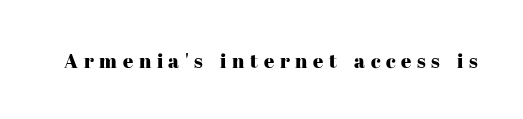
Q: Is the text italic (slanted)? A: No, it is upright.
Q: Is the text underlined? A: No.
Q: Is the spacing between letters normal or unusually wide? A: Unusually wide.
